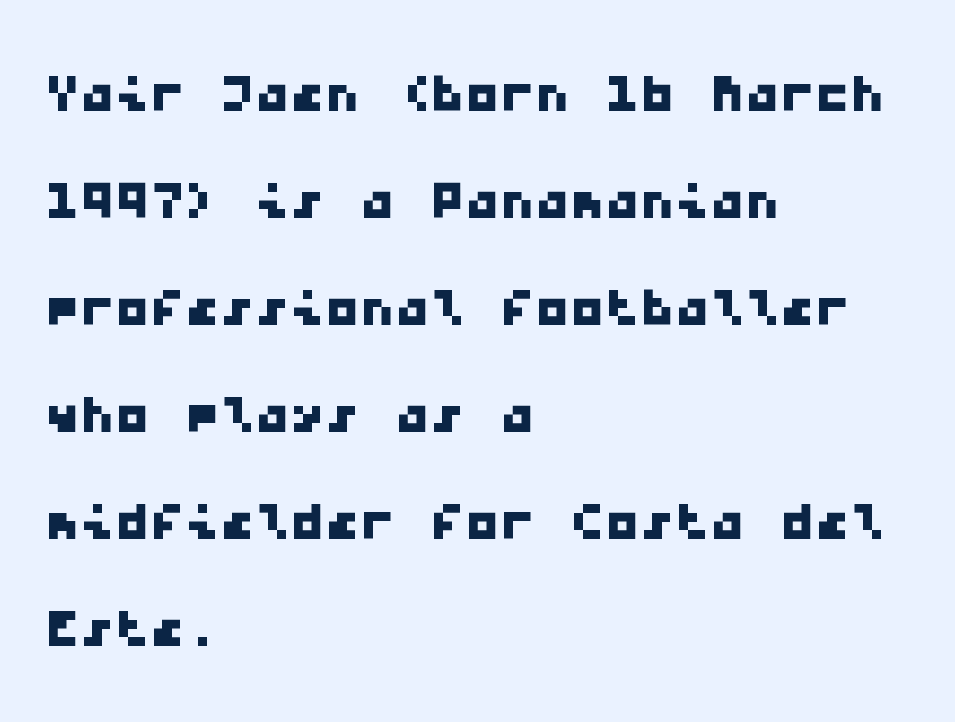
The image shows 70 px wide sans-serif type, monospaced; set left-aligned, normal line spacing (1.53x), normal letter spacing, not underlined; low stroke contrast and a medium x-height.
